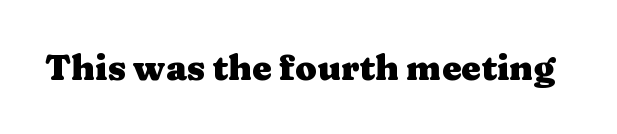
{"serif": "yes", "italic": "no", "bold": "yes", "weight": "heavy", "width": "wide", "stroke_contrast": "medium", "x_height": "medium", "monospaced": "no", "underline": "no", "letter_spacing": "normal", "letter_spacing_em": 0.0, "glyph_px": 35}
